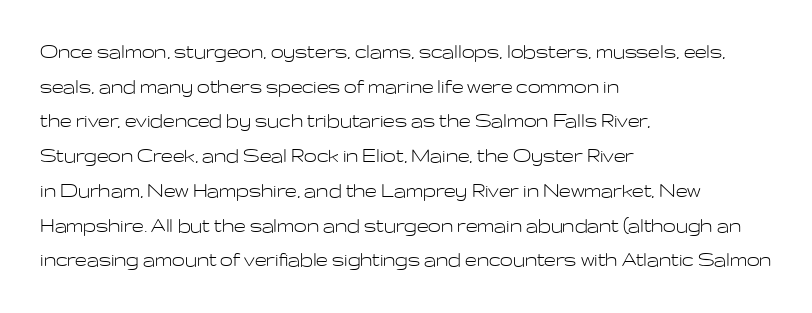
{"italic": "no", "bold": "no", "underline": "no", "align": "left", "line_spacing": "normal", "line_spacing_ratio": 1.51, "letter_spacing": "normal", "letter_spacing_em": 0.0, "glyph_px": 23}
